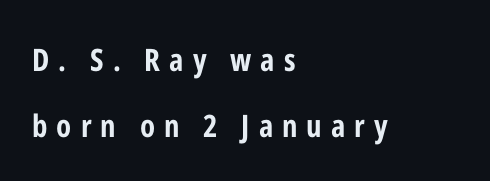
{"serif": "no", "italic": "no", "bold": "yes", "weight": "bold", "width": "condensed", "stroke_contrast": "low", "x_height": "medium", "monospaced": "no", "underline": "no", "align": "left", "line_spacing": "loose", "line_spacing_ratio": 2.14, "letter_spacing": "wide", "letter_spacing_em": 0.29, "glyph_px": 31}
